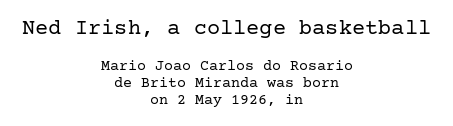
Posture: upright roman. Vertical spacing — tight. A quiet, ordinary-to-light weight characterises the typeface. Lines of text with bare space underneath.
